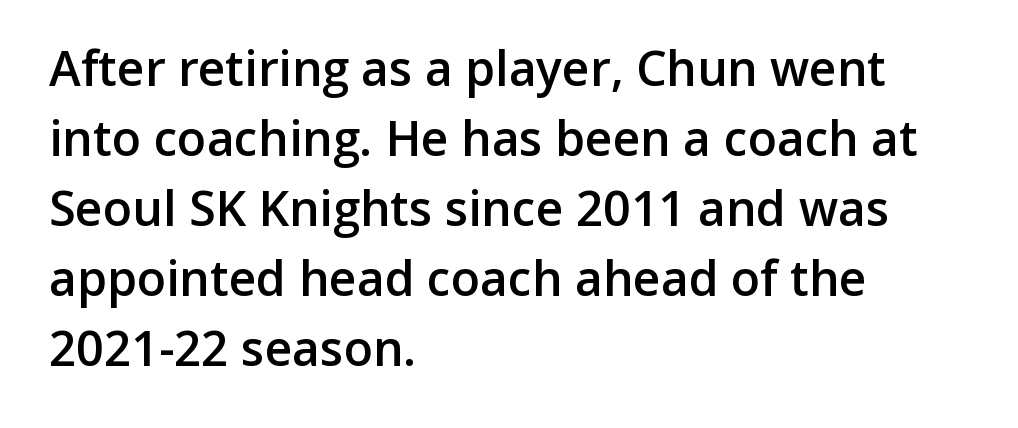
{"serif": "no", "italic": "no", "bold": "semi", "weight": "semibold", "width": "normal", "stroke_contrast": "low", "x_height": "medium", "monospaced": "no", "underline": "no", "align": "left", "line_spacing": "normal", "line_spacing_ratio": 1.46, "letter_spacing": "normal", "letter_spacing_em": 0.0, "glyph_px": 48}
